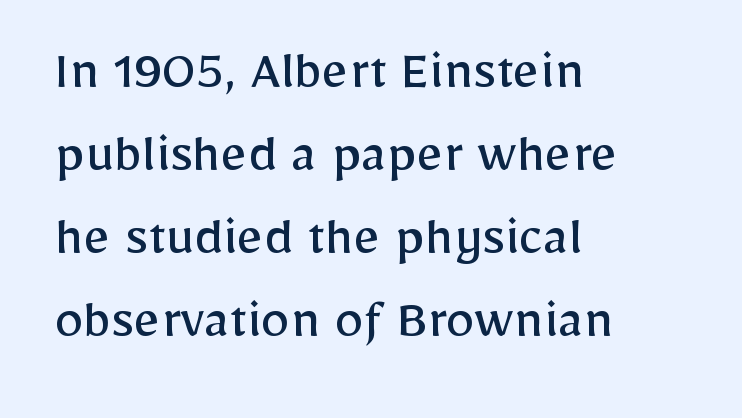
Does the leading feel generous? No, just average. Descenders hang freely into open space. You could call the tracking neutral — neither tight nor loose. These lines are rendered in a variable-pitch font.
